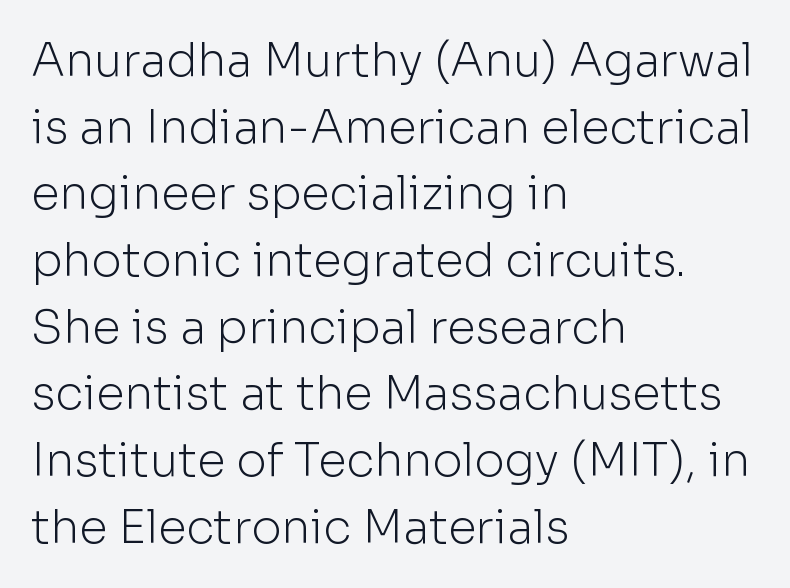
Q: Is the text bold? A: No.
Q: Is the text italic (slanted)? A: No, it is upright.
Q: Is the typeface a serif or a sans-serif typeface? A: Sans-serif.
Q: Is the text underlined? A: No.
Q: How is the paragraph aligned? A: Left-aligned.
Q: Is the spacing between letters normal or unusually wide? A: Normal.
Q: Is the spacing between lines tight, normal or loose? A: Normal.
Q: Width (condensed, normal, or wide)? A: Normal.
Q: Stroke contrast? A: Low.
Q: x-height? A: Medium.
Q: Monospaced? A: No.
